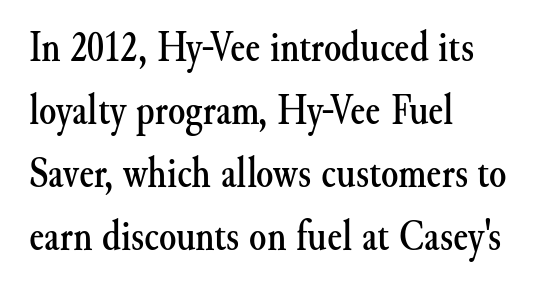
Q: Is the text italic (slanted)? A: No, it is upright.
Q: Is the typeface a serif or a sans-serif typeface? A: Serif.
Q: Is the text underlined? A: No.
Q: How is the paragraph aligned? A: Left-aligned.
Q: Is the spacing between letters normal or unusually wide? A: Normal.
Q: Is the spacing between lines tight, normal or loose? A: Normal.
Q: Width (condensed, normal, or wide)? A: Normal.
Q: Stroke contrast? A: Medium.
Q: x-height? A: Small.
Q: Monospaced? A: No.
